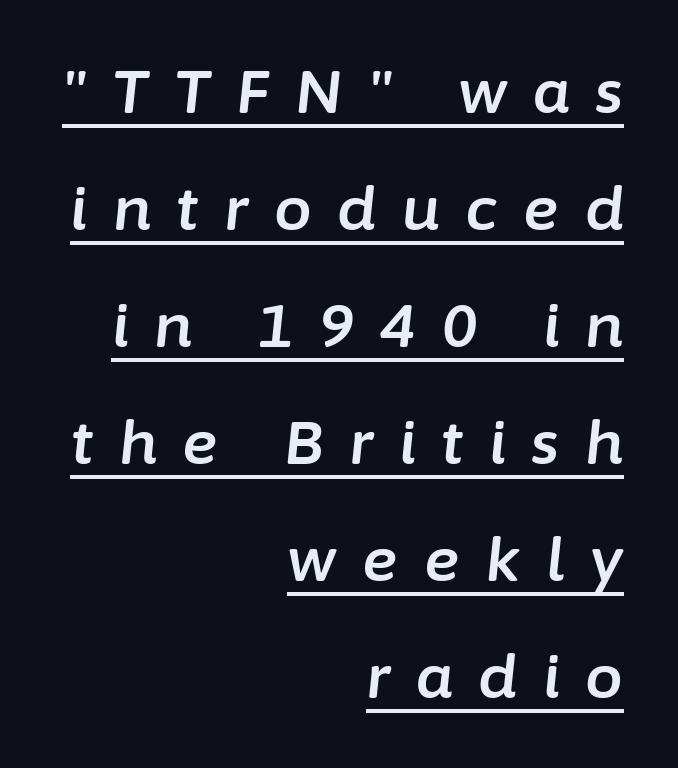
The face used here is proportionally spaced, like ordinary book or web type. You could only call the tracking loose — the letters float apart. Line spacing here is loose. Horizontally, the lines are justified to the trailing edge only. These lines were composed using italics.
